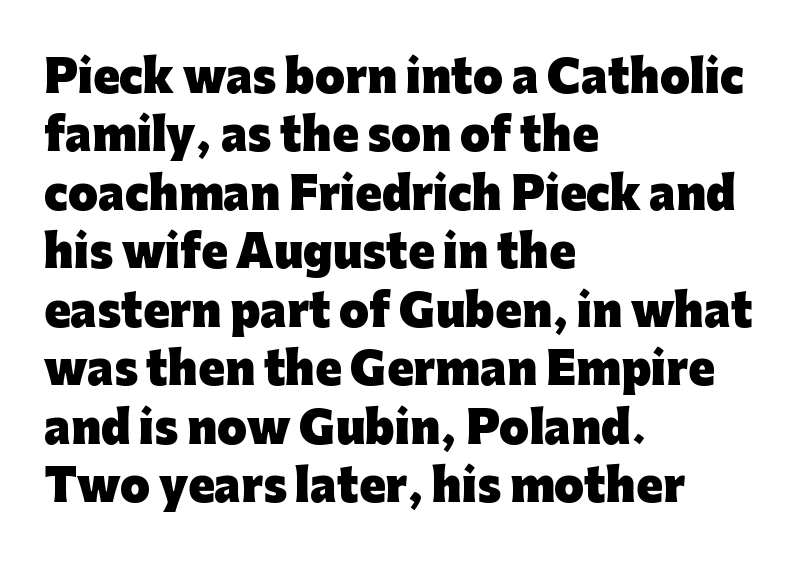
Q: Is the text bold? A: Yes.
Q: Is the text italic (slanted)? A: No, it is upright.
Q: Is the typeface a serif or a sans-serif typeface? A: Sans-serif.
Q: Is the text underlined? A: No.
Q: How is the paragraph aligned? A: Left-aligned.
Q: Is the spacing between letters normal or unusually wide? A: Normal.
Q: Is the spacing between lines tight, normal or loose? A: Normal.
Q: Width (condensed, normal, or wide)? A: Normal.
Q: Stroke contrast? A: Low.
Q: x-height? A: Medium.
Q: Monospaced? A: No.
